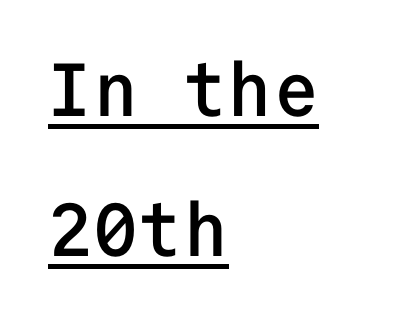
{"serif": "no", "italic": "no", "bold": "semi", "weight": "semibold", "width": "normal", "stroke_contrast": "low", "x_height": "medium", "monospaced": "yes", "underline": "yes", "align": "left", "line_spacing_ratio": 1.87, "letter_spacing": "normal", "letter_spacing_em": 0.0, "glyph_px": 75}
